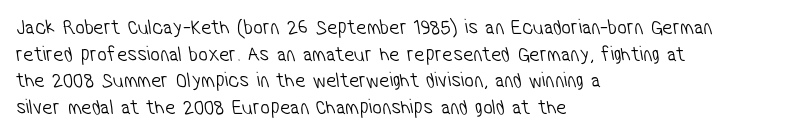
The image shows 21 px text type; set left-aligned, normal line spacing (1.27x), normal letter spacing, not underlined.
